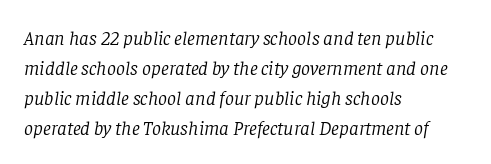
The image shows 20 px text type, italic (leaning right); set left-aligned, normal line spacing (1.5x), normal letter spacing, not underlined.
